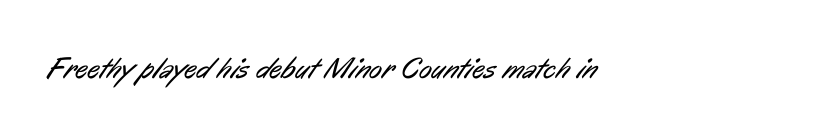
Q: Is the text bold? A: No.
Q: Is the typeface a serif or a sans-serif typeface? A: Sans-serif.
Q: Is the text underlined? A: No.
Q: Is the spacing between letters normal or unusually wide? A: Normal.
Q: Width (condensed, normal, or wide)? A: Condensed.
Q: Stroke contrast? A: Low.
Q: x-height? A: Medium.
Q: Monospaced? A: No.
